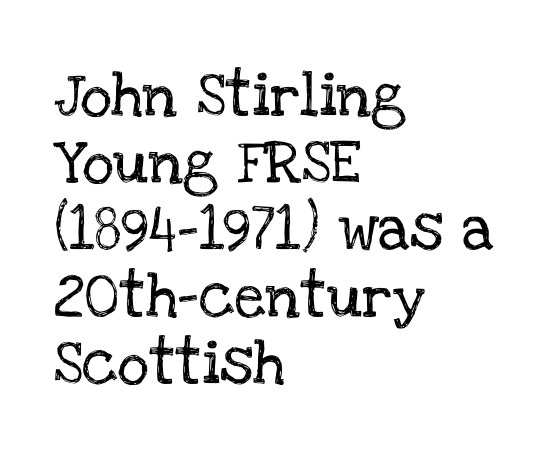
Q: Is the text italic (slanted)? A: No, it is upright.
Q: Is the typeface a serif or a sans-serif typeface? A: Serif.
Q: Is the text underlined? A: No.
Q: How is the paragraph aligned? A: Left-aligned.
Q: Is the spacing between letters normal or unusually wide? A: Normal.
Q: Is the spacing between lines tight, normal or loose? A: Normal.
Q: Width (condensed, normal, or wide)? A: Normal.
Q: Stroke contrast? A: Low.
Q: x-height? A: Large.
Q: Monospaced? A: No.
